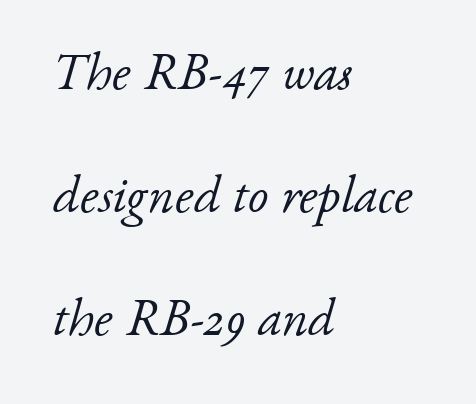
The image shows 52 px light serif type, italic (leaning right); set left-aligned, loose line spacing (2.37x), normal letter spacing, not underlined; low stroke contrast and a small x-height.
